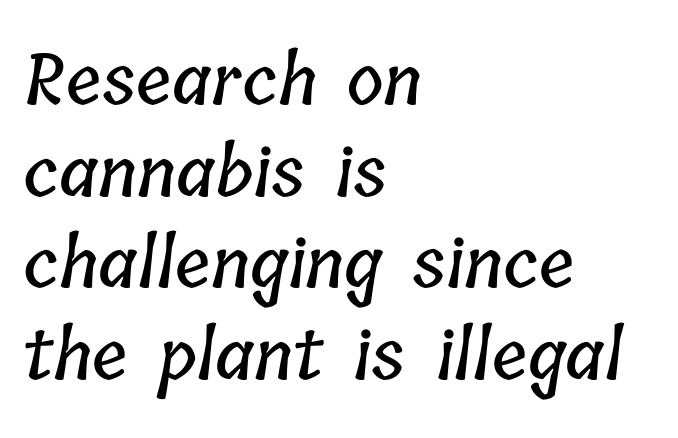
Q: Is the text underlined? A: No.
Q: How is the paragraph aligned? A: Left-aligned.
Q: Is the spacing between letters normal or unusually wide? A: Normal.
Q: Is the spacing between lines tight, normal or loose? A: Normal.
Q: Width (condensed, normal, or wide)? A: Condensed.
Q: Stroke contrast? A: Low.
Q: x-height? A: Medium.
Q: Monospaced? A: No.
